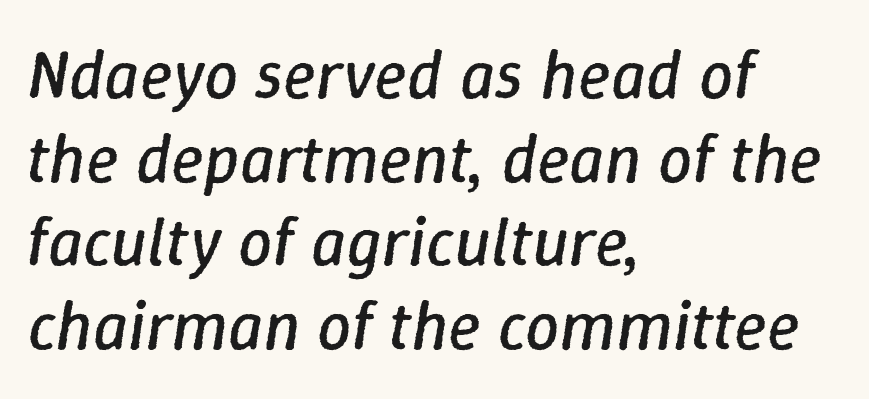
Q: Is the text bold? A: No.
Q: Is the text italic (slanted)? A: Yes, it leans right by about 9 degrees.
Q: Is the text underlined? A: No.
Q: How is the paragraph aligned? A: Left-aligned.
Q: Is the spacing between letters normal or unusually wide? A: Normal.
Q: Width (condensed, normal, or wide)? A: Normal.
Q: Stroke contrast? A: Low.
Q: x-height? A: Medium.
Q: Monospaced? A: No.
